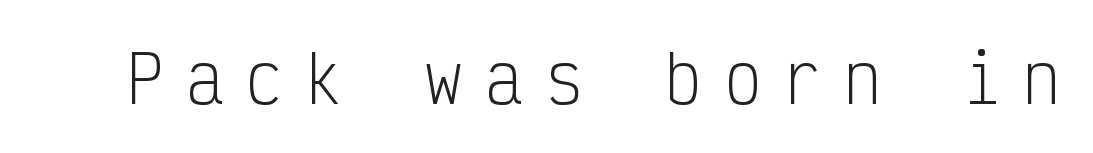
The image shows 65 px light, condensed sans-serif type, upright, monospaced; set unusually wide letter spacing (+0.32 em), not underlined; low stroke contrast and a medium x-height.
